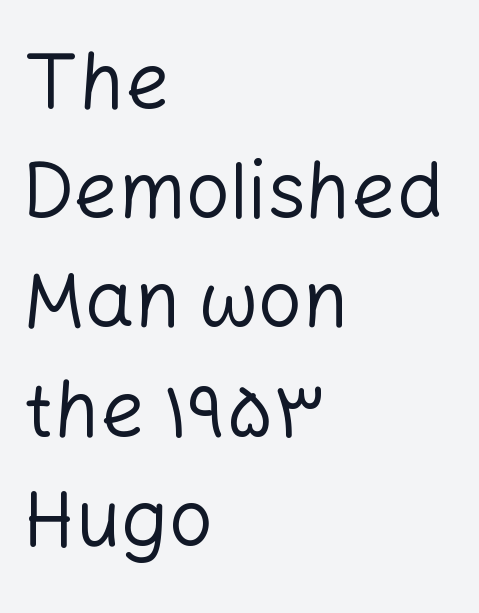
The image shows 78 px regular-weight sans-serif type, upright; set left-aligned, normal line spacing (1.4x), normal letter spacing, not underlined; low stroke contrast and a medium x-height.
